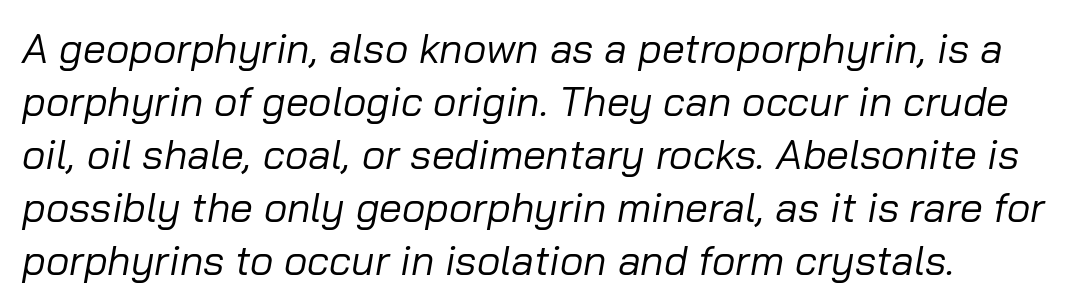
The image shows 41 px regular-weight type, italic (leaning right); set normal line spacing (1.29x), normal letter spacing, not underlined; low stroke contrast and a medium x-height.
